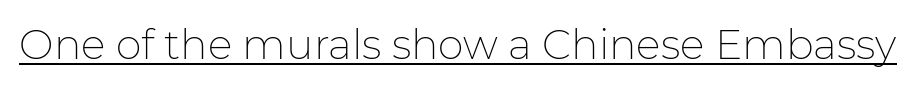
The image shows 41 px thin sans-serif type, upright; set normal letter spacing, underlined; low stroke contrast and a medium x-height.
